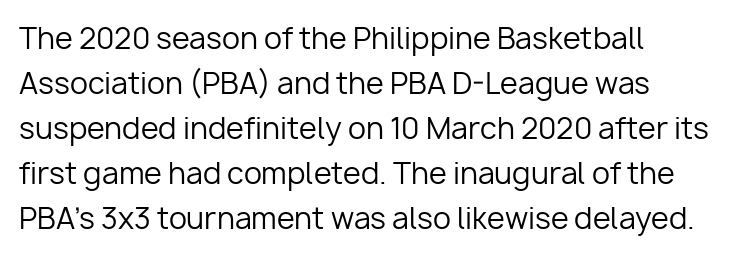
{"serif": "no", "italic": "no", "bold": "no", "weight": "regular", "width": "normal", "stroke_contrast": "low", "x_height": "medium", "monospaced": "no", "underline": "no", "align": "left", "line_spacing": "normal", "line_spacing_ratio": 1.55, "letter_spacing": "normal", "letter_spacing_em": 0.0, "glyph_px": 29}
